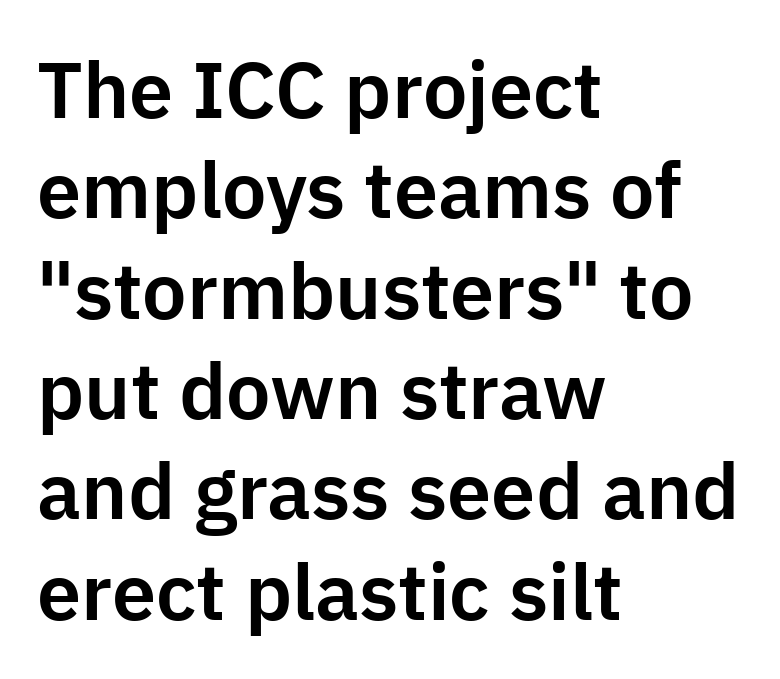
Compared with typical body copy, the letter spacing here is the same. Vertical strokes here are truly vertical. Stroke terminals: plain, sans-serif. You could not count columns in this text — the font is proportionally spaced. The setting favours the left margin, as ordinary paragraphs usually do.
